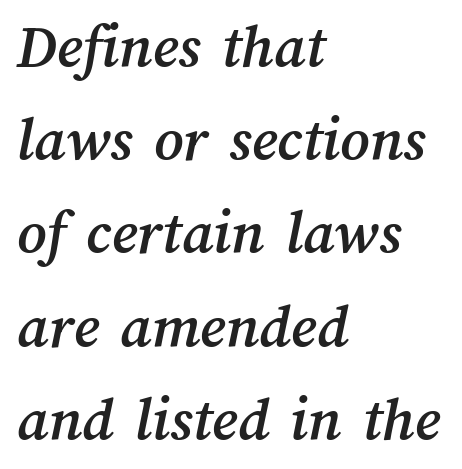
{"width": "normal", "stroke_contrast": "medium", "x_height": "medium", "monospaced": "no", "underline": "no", "align": "left", "line_spacing": "normal", "line_spacing_ratio": 1.48, "letter_spacing": "normal", "letter_spacing_em": 0.0, "glyph_px": 63}
